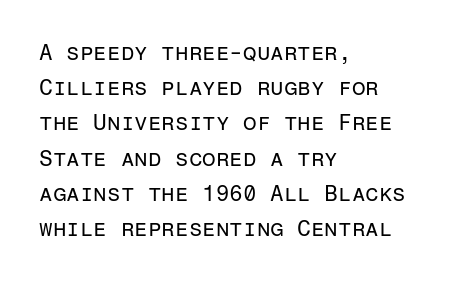
{"italic": "no", "bold": "no", "underline": "no", "align": "left", "line_spacing": "normal", "line_spacing_ratio": 1.6, "letter_spacing": "normal", "letter_spacing_em": 0.0, "glyph_px": 22}
